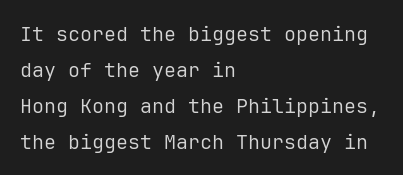
Q: Is the text bold? A: No.
Q: Is the text italic (slanted)? A: No, it is upright.
Q: Is the text underlined? A: No.
Q: How is the paragraph aligned? A: Left-aligned.
Q: Is the spacing between letters normal or unusually wide? A: Normal.
